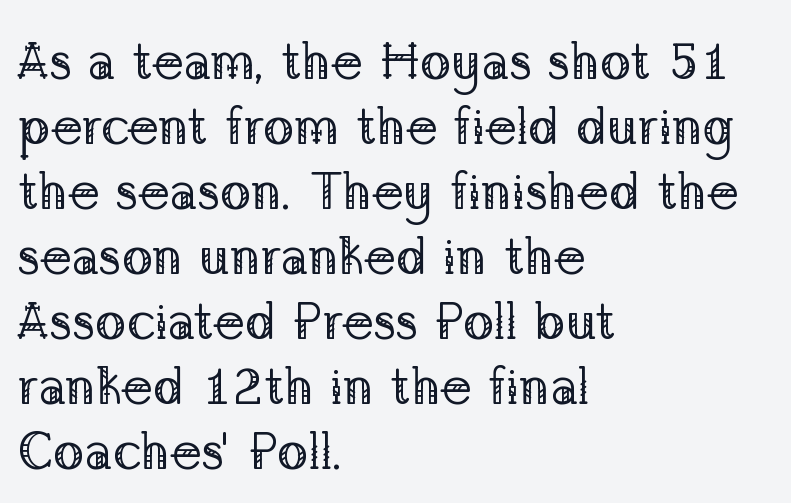
{"serif": "yes", "italic": "no", "bold": "no", "weight": "regular", "width": "normal", "stroke_contrast": "low", "x_height": "medium", "monospaced": "no", "underline": "no", "align": "left", "line_spacing": "normal", "line_spacing_ratio": 1.25, "letter_spacing": "normal", "letter_spacing_em": 0.0, "glyph_px": 52}
